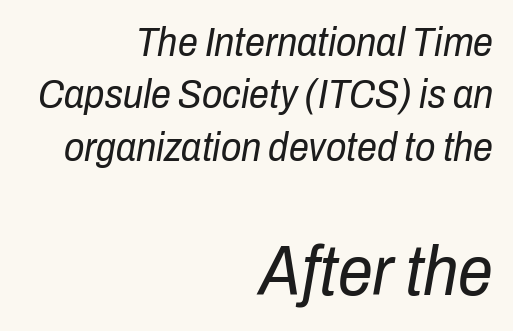
No chunkiness to these letters — they're not bold. Tracking here is standard; glyphs follow each other at the usual distance. Caption: multi-line text, flush right, ragged left. The block of text has a typical density, with ordinary space between rows. The face used here is proportionally spaced, like ordinary book or web type. Quick note: underline off.
